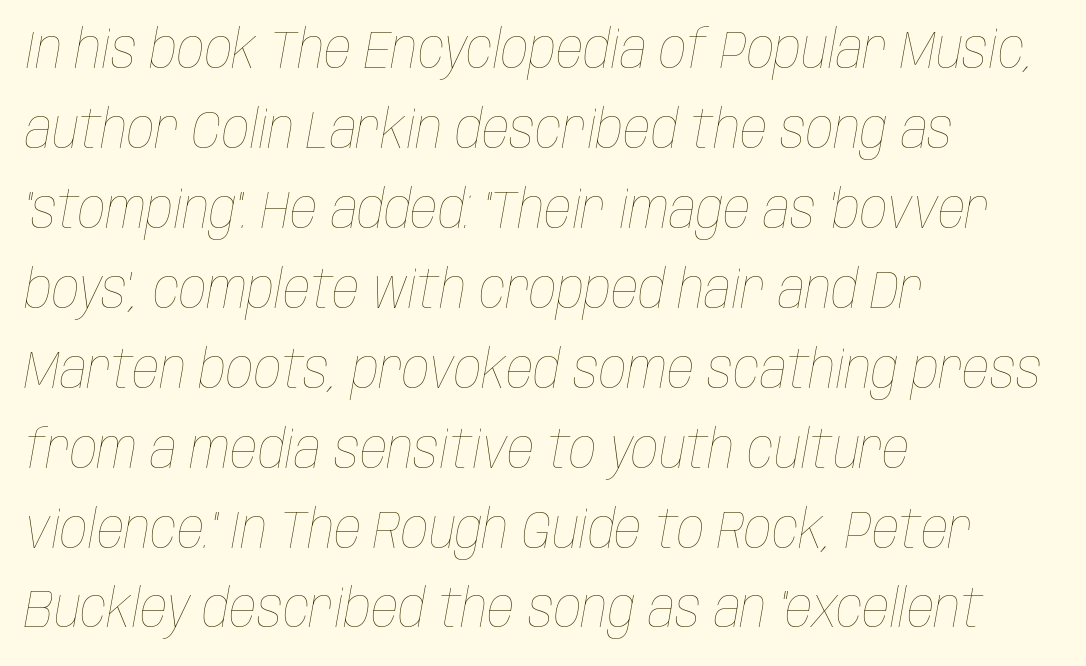
{"italic": "yes", "lean": "right", "slant_degrees": 10, "bold": "no", "weight": "thin", "width": "condensed", "stroke_contrast": "low", "x_height": "large", "monospaced": "no", "underline": "no", "align": "left", "line_spacing": "normal", "line_spacing_ratio": 1.48, "letter_spacing": "normal", "letter_spacing_em": 0.0, "glyph_px": 54}
